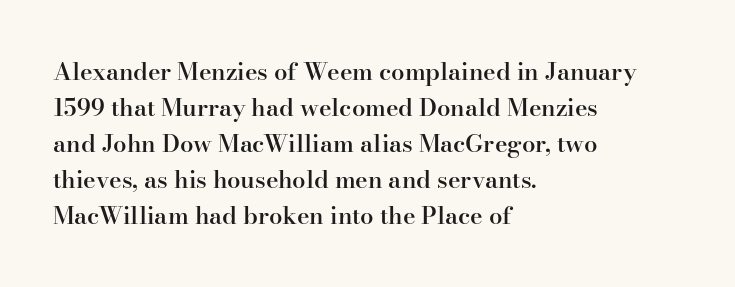
{"italic": "no", "bold": "semi", "underline": "no", "align": "left", "line_spacing": "normal", "line_spacing_ratio": 1.5, "letter_spacing": "normal", "letter_spacing_em": 0.0, "glyph_px": 24}
